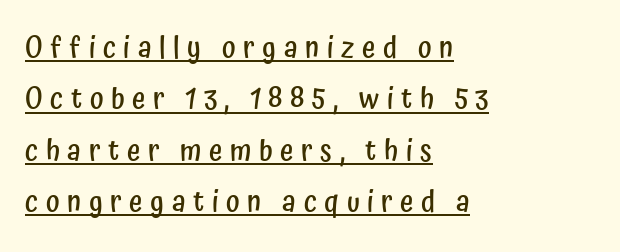
Q: Is the text bold? A: Semi-bold.
Q: Is the text italic (slanted)? A: No, it is upright.
Q: Is the typeface a serif or a sans-serif typeface? A: Sans-serif.
Q: Is the text underlined? A: Yes.
Q: How is the paragraph aligned? A: Left-aligned.
Q: Is the spacing between letters normal or unusually wide? A: Unusually wide.
Q: Width (condensed, normal, or wide)? A: Condensed.
Q: Stroke contrast? A: Low.
Q: x-height? A: Medium.
Q: Monospaced? A: No.
